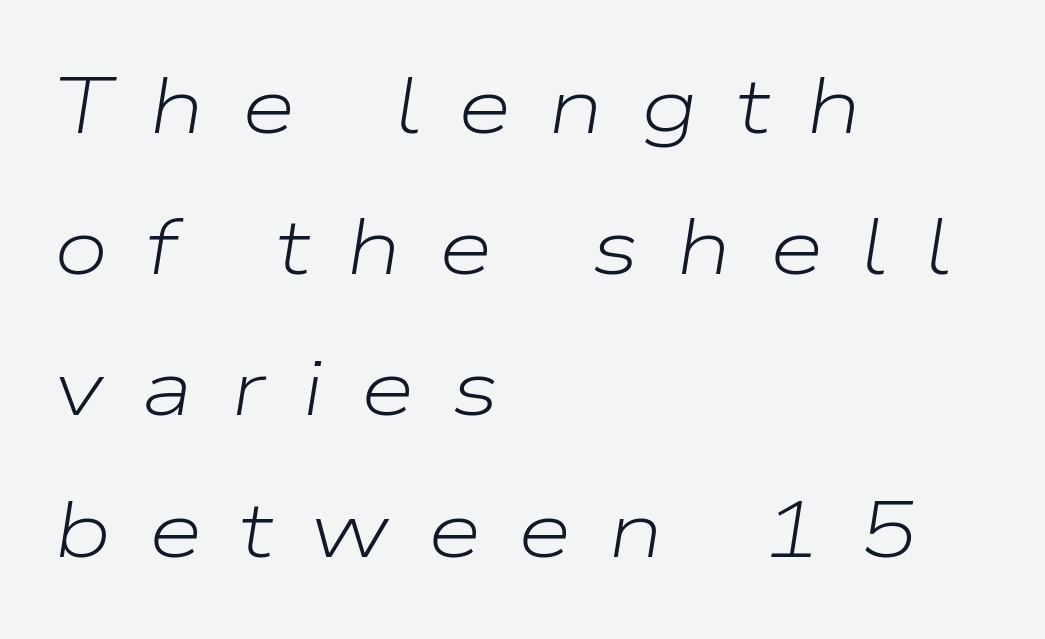
The image shows 78 px light, wide type, italic (leaning right); set left-aligned, line spacing 1.81x, unusually wide letter spacing (+0.48 em), not underlined; low stroke contrast and a medium x-height.
